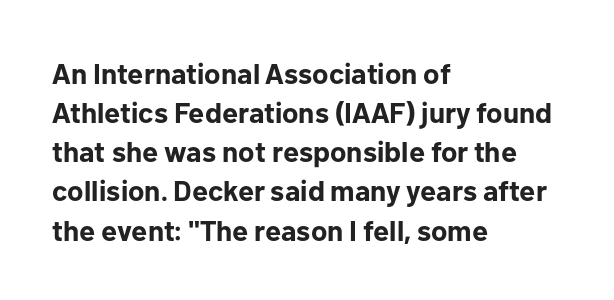
The image shows 29 px bold sans-serif type, upright; set left-aligned, normal line spacing (1.35x), normal letter spacing, not underlined; low stroke contrast and a medium x-height.
